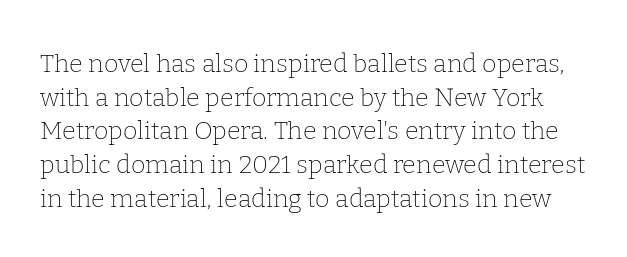
The image shows 25 px text type, upright; set normal line spacing (1.35x), normal letter spacing, not underlined.
